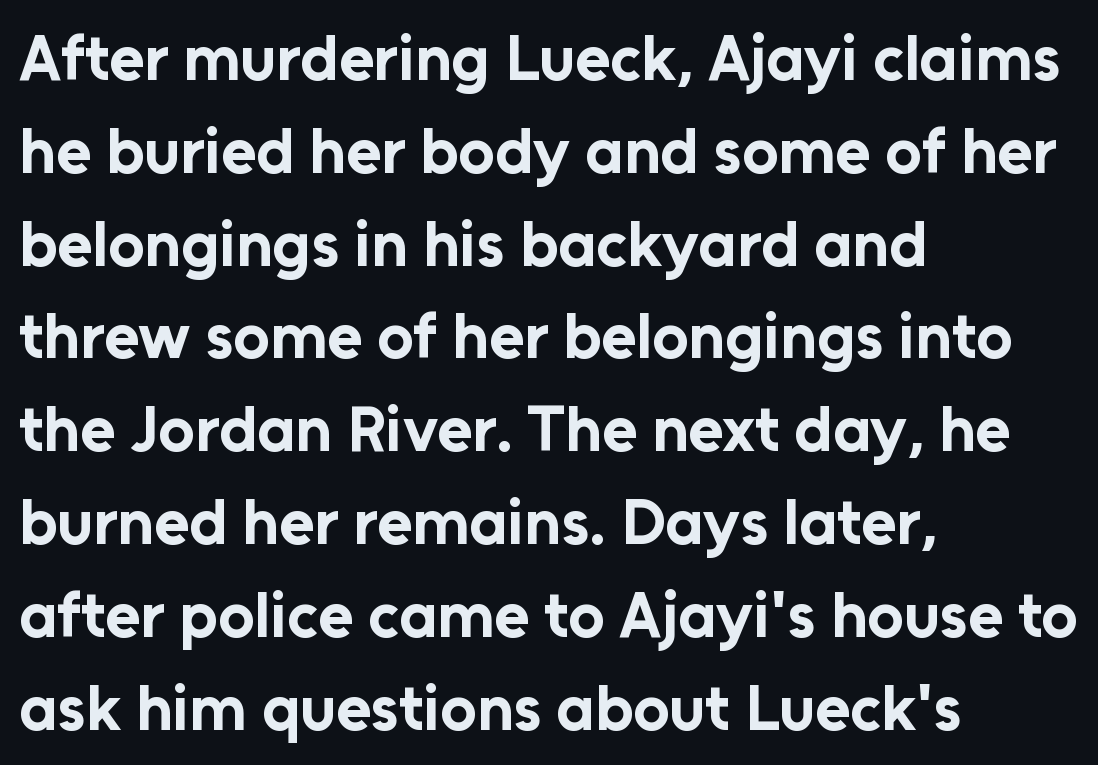
Q: Is the text bold? A: Yes.
Q: Is the text italic (slanted)? A: No, it is upright.
Q: Is the typeface a serif or a sans-serif typeface? A: Sans-serif.
Q: Is the text underlined? A: No.
Q: How is the paragraph aligned? A: Left-aligned.
Q: Is the spacing between letters normal or unusually wide? A: Normal.
Q: Is the spacing between lines tight, normal or loose? A: Normal.
Q: Width (condensed, normal, or wide)? A: Normal.
Q: Stroke contrast? A: Low.
Q: x-height? A: Medium.
Q: Monospaced? A: No.
